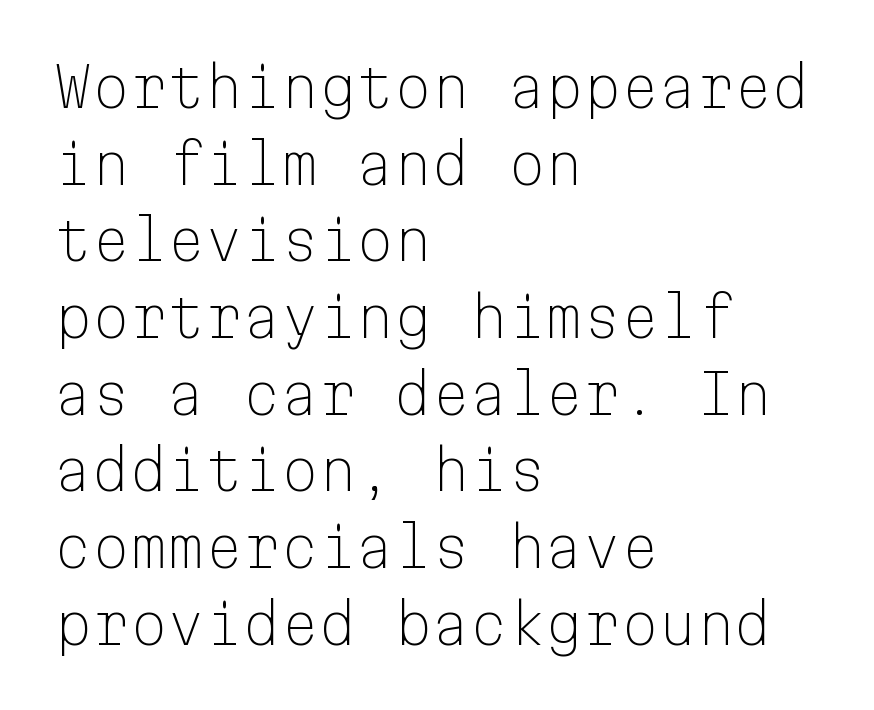
Do the letters lean? They stand straight. All the whitespace from short lines collects on the right. The typeface has the unassuming heft of standard copy or less. Lines of text with bare space underneath.
